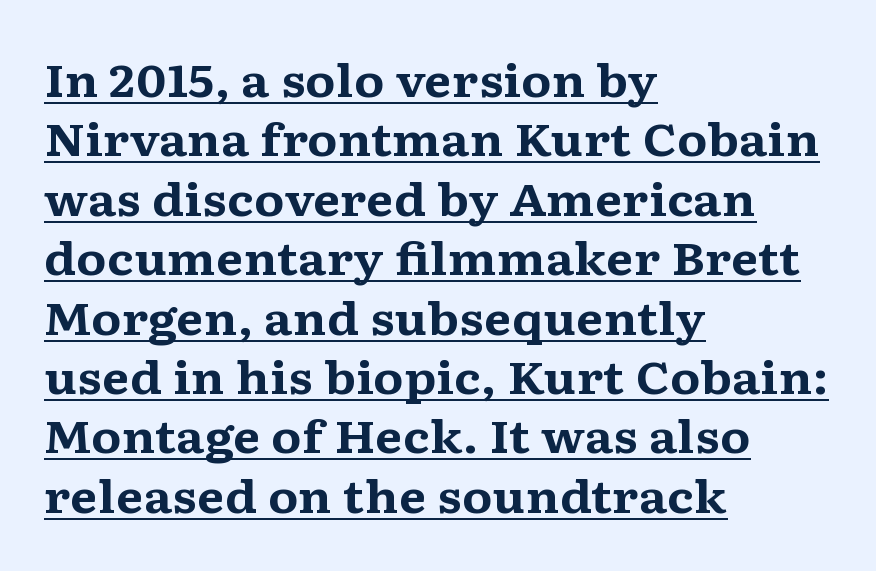
The image shows 45 px bold, wide serif type, upright; set left-aligned, normal line spacing (1.32x), normal letter spacing, underlined; medium stroke contrast and a medium x-height.
